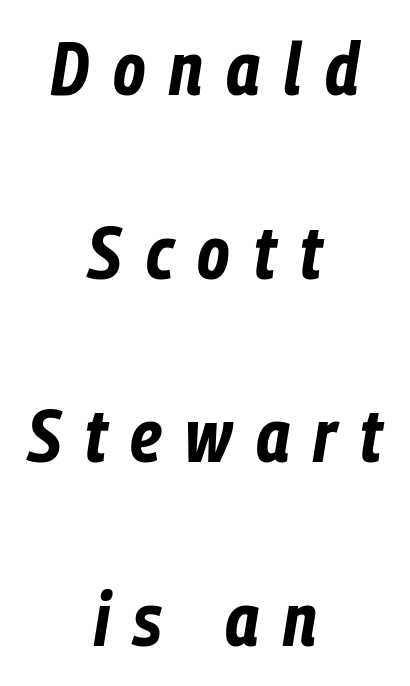
Visually the block forms a symmetrical silhouette, jagged on both flanks. Descenders hang freely into open space. If you drew a line through each stem, it would be angled. Between one letter and the next there's a generous, obvious gap. Think of a printed novel: that variable character pitch is what you see here. Successive baselines arrive slowly, with a big drop between each.
